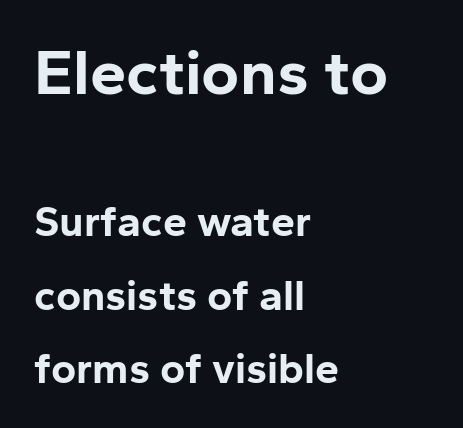
Q: Is the text bold? A: Yes.
Q: Is the text italic (slanted)? A: No, it is upright.
Q: Is the typeface a serif or a sans-serif typeface? A: Sans-serif.
Q: Is the text underlined? A: No.
Q: How is the paragraph aligned? A: Left-aligned.
Q: Is the spacing between letters normal or unusually wide? A: Normal.
Q: Is the spacing between lines tight, normal or loose? A: Normal.
Q: Which block of text is set in a larger size, the first (top) or the second (bottom)? A: The first (top) one.
Q: Width (condensed, normal, or wide)? A: Normal.
Q: Stroke contrast? A: Low.
Q: x-height? A: Medium.
Q: Monospaced? A: No.
